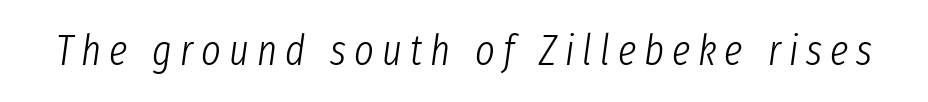
{"italic": "yes", "lean": "right", "slant_degrees": 8, "bold": "no", "weight": "light", "width": "condensed", "stroke_contrast": "low", "x_height": "medium", "monospaced": "no", "underline": "no", "glyph_px": 42}
